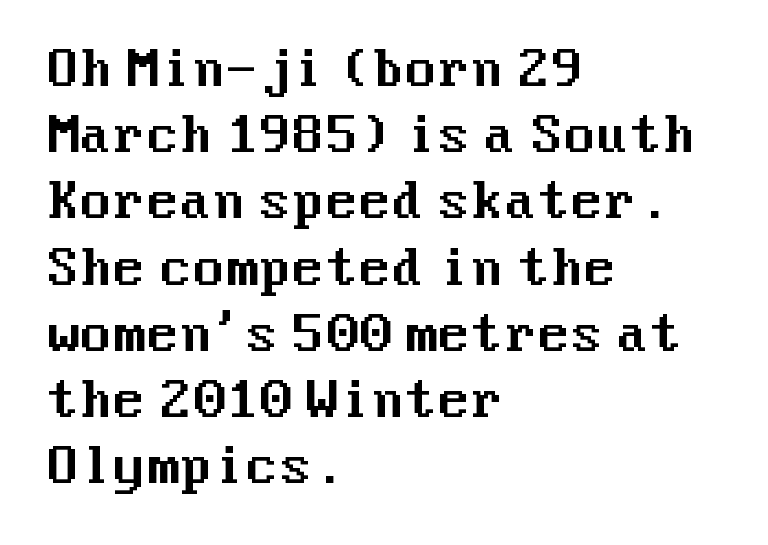
Q: Is the text italic (slanted)? A: No, it is upright.
Q: Is the typeface a serif or a sans-serif typeface? A: Sans-serif.
Q: Is the text underlined? A: No.
Q: How is the paragraph aligned? A: Left-aligned.
Q: Is the spacing between letters normal or unusually wide? A: Normal.
Q: Is the spacing between lines tight, normal or loose? A: Normal.
Q: Width (condensed, normal, or wide)? A: Normal.
Q: Stroke contrast? A: Medium.
Q: x-height? A: Medium.
